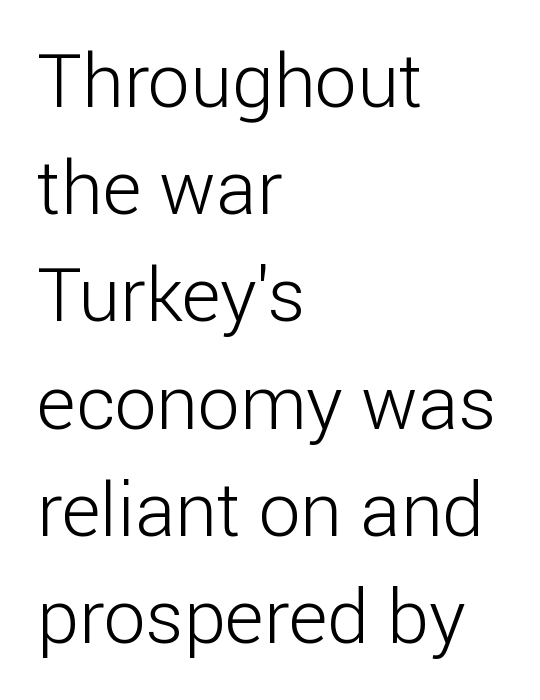
{"serif": "no", "italic": "no", "bold": "no", "weight": "light", "width": "normal", "stroke_contrast": "low", "x_height": "medium", "monospaced": "no", "underline": "no", "align": "left", "line_spacing": "normal", "line_spacing_ratio": 1.43, "letter_spacing": "normal", "letter_spacing_em": 0.0, "glyph_px": 75}
